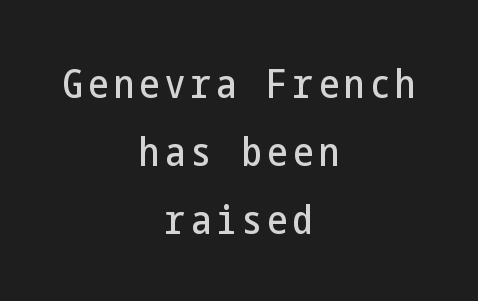
The image shows 40 px condensed sans-serif type, upright; set centered, normal line spacing (1.7x), not underlined; low stroke contrast and a medium x-height.
